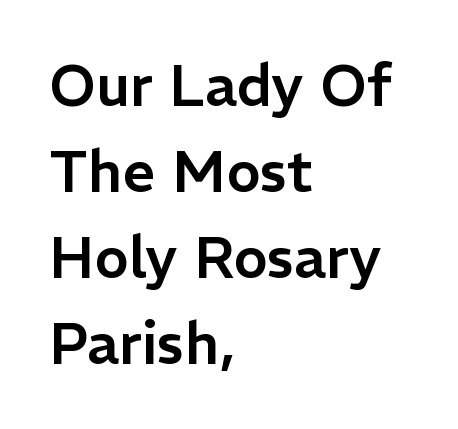
{"serif": "no", "italic": "no", "width": "normal", "stroke_contrast": "low", "x_height": "medium", "monospaced": "no", "underline": "no", "align": "left", "line_spacing": "normal", "line_spacing_ratio": 1.48, "letter_spacing": "normal", "letter_spacing_em": 0.0, "glyph_px": 58}
